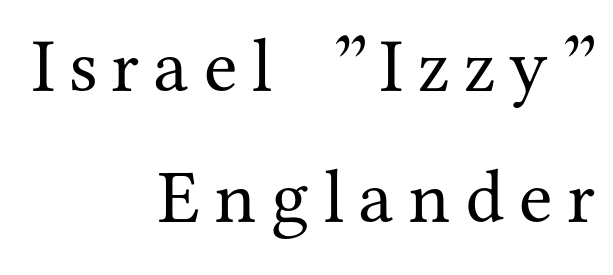
{"serif": "yes", "italic": "no", "bold": "no", "weight": "regular", "width": "normal", "stroke_contrast": "medium", "x_height": "medium", "monospaced": "no", "underline": "no", "align": "right", "line_spacing_ratio": 1.72, "glyph_px": 76}
